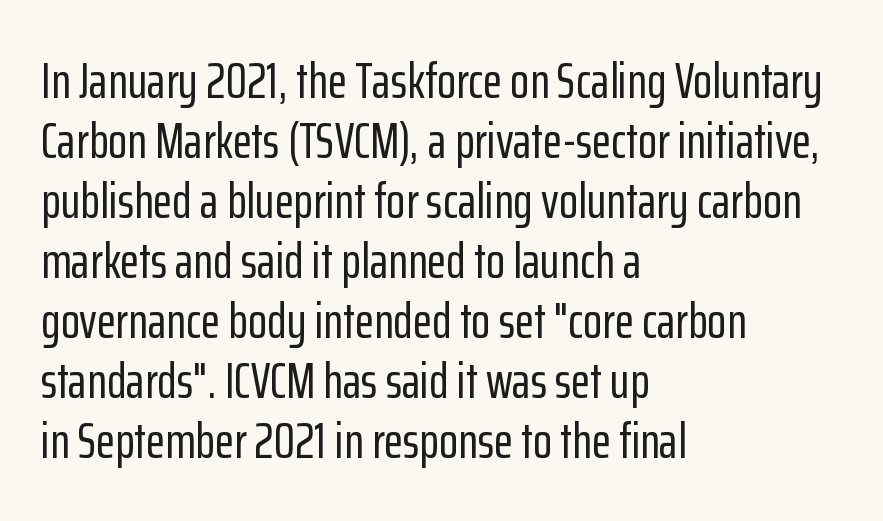
{"serif": "no", "italic": "no", "width": "condensed", "stroke_contrast": "low", "x_height": "medium", "monospaced": "no", "underline": "no", "align": "left", "line_spacing_ratio": 1.2, "letter_spacing": "normal", "letter_spacing_em": 0.0, "glyph_px": 50}
